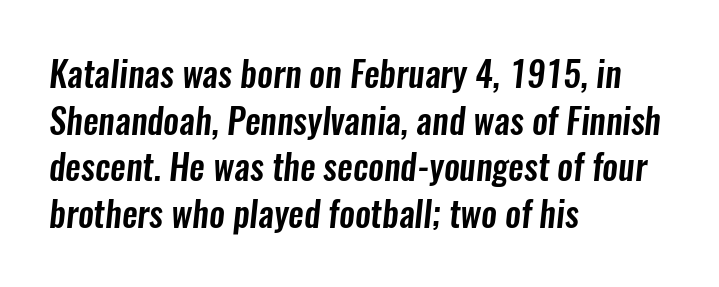
Q: Is the typeface a serif or a sans-serif typeface? A: Sans-serif.
Q: Is the text underlined? A: No.
Q: How is the paragraph aligned? A: Left-aligned.
Q: Is the spacing between letters normal or unusually wide? A: Normal.
Q: Is the spacing between lines tight, normal or loose? A: Normal.
Q: Width (condensed, normal, or wide)? A: Condensed.
Q: Stroke contrast? A: Low.
Q: x-height? A: Medium.
Q: Monospaced? A: No.
